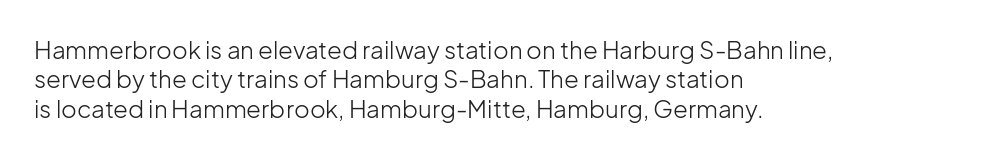
Notice how the stems are strictly vertical — no italics here. Standard letterfit; no display-style spreading of the glyphs. The space beneath each line is pristine and unruled. Counters stay open thanks to moderate or lighter strokes. A classic flush-left, rag-right setting is used for this passage.
